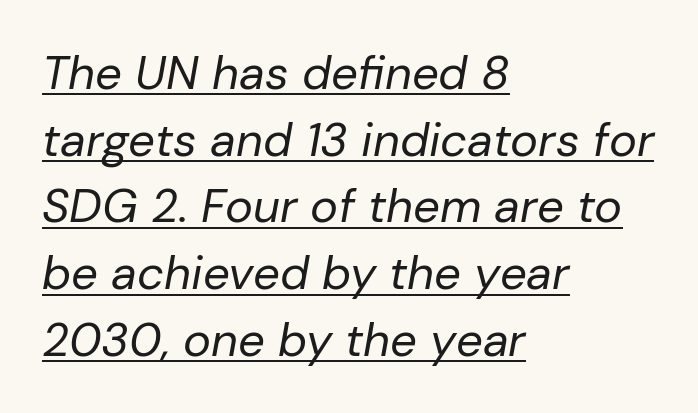
The image shows 47 px regular-weight type, italic (leaning right); set left-aligned, normal line spacing (1.42x), normal letter spacing, underlined; low stroke contrast and a medium x-height.
